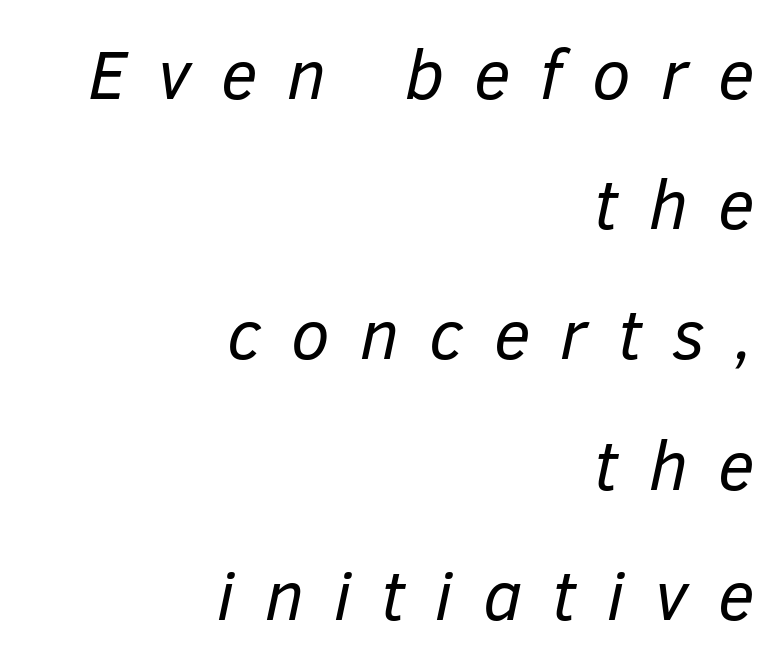
The foot of each line stays bare and open. Teacher's note: observe the even right margin — that is flush-right alignment. The lettering tilts uniformly, giving the passage an italic look. Look at the tracking — it's clearly loosened, letters drifting apart. These glyphs show unthickened strokes, regular width or finer.
